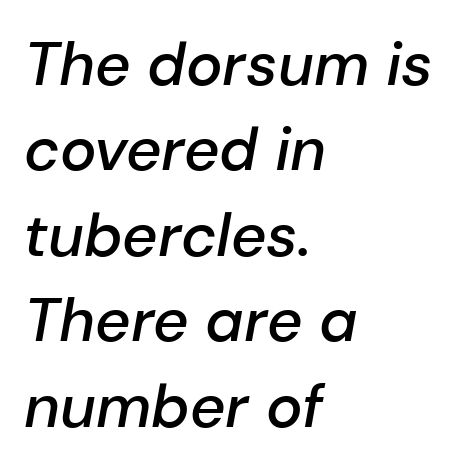
Q: Is the text bold? A: Semi-bold.
Q: Is the text italic (slanted)? A: Yes, it leans right by about 10 degrees.
Q: Is the text underlined? A: No.
Q: How is the paragraph aligned? A: Left-aligned.
Q: Is the spacing between letters normal or unusually wide? A: Normal.
Q: Is the spacing between lines tight, normal or loose? A: Normal.
Q: Width (condensed, normal, or wide)? A: Normal.
Q: Stroke contrast? A: Low.
Q: x-height? A: Medium.
Q: Monospaced? A: No.
